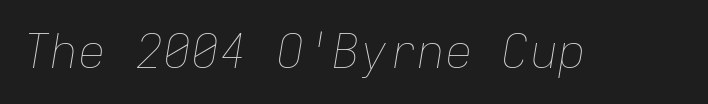
{"italic": "yes", "lean": "right", "slant_degrees": 9, "bold": "no", "weight": "thin", "width": "normal", "stroke_contrast": "low", "x_height": "medium", "monospaced": "yes", "underline": "no", "letter_spacing": "normal", "letter_spacing_em": 0.0, "glyph_px": 47}
